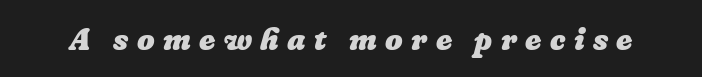
There's an unmistakable incline to the writing here. Words appear elongated and porous because spacing is wide. The space beneath each line is pristine and unruled. Here the designer chose a conventional face with non-uniform glyph widths. How heavy is the stroke? Heavy — this is a bold.
